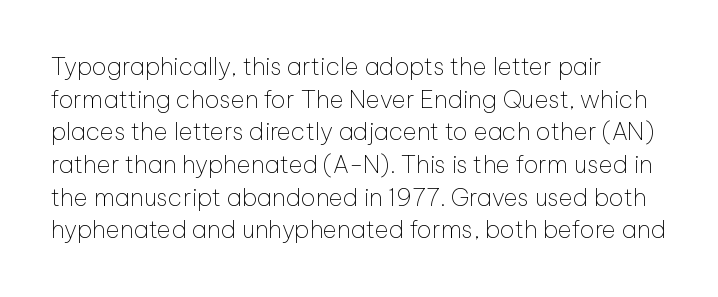
Q: Is the text bold? A: No.
Q: Is the text italic (slanted)? A: No, it is upright.
Q: Is the text underlined? A: No.
Q: How is the paragraph aligned? A: Left-aligned.
Q: Is the spacing between letters normal or unusually wide? A: Normal.
Q: Is the spacing between lines tight, normal or loose? A: Normal.
